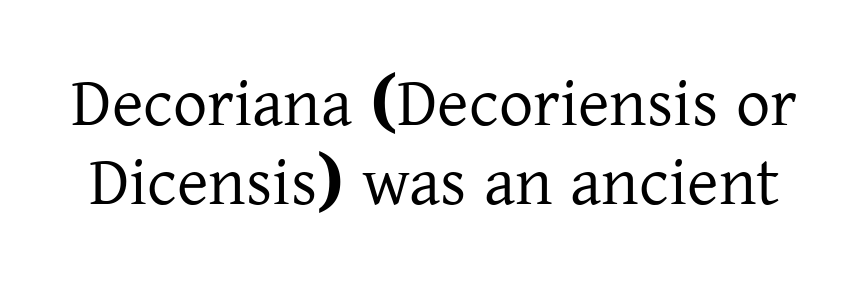
{"serif": "yes", "italic": "no", "width": "normal", "stroke_contrast": "low", "x_height": "medium", "monospaced": "no", "underline": "no", "line_spacing_ratio": 1.16, "letter_spacing": "normal", "letter_spacing_em": 0.0, "glyph_px": 68}
